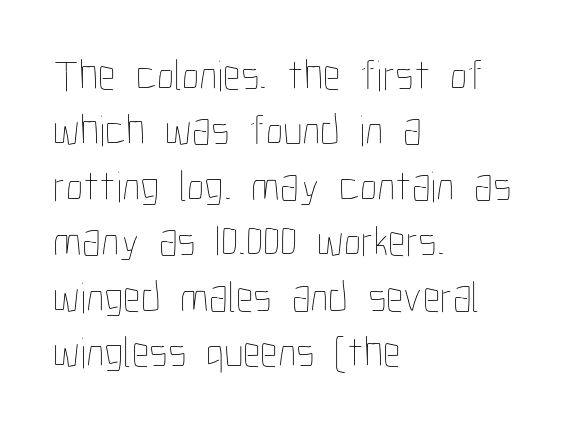
{"italic": "no", "bold": "no", "weight": "thin", "width": "condensed", "stroke_contrast": "low", "x_height": "medium", "monospaced": "no", "underline": "no", "align": "left", "line_spacing": "normal", "line_spacing_ratio": 1.26, "letter_spacing": "normal", "letter_spacing_em": 0.0, "glyph_px": 44}
